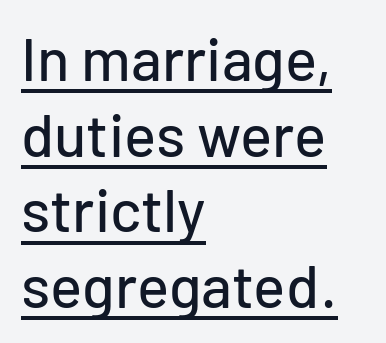
The image shows 60 px sans-serif type, upright; set left-aligned, normal line spacing (1.26x), normal letter spacing, underlined; low stroke contrast and a medium x-height.
